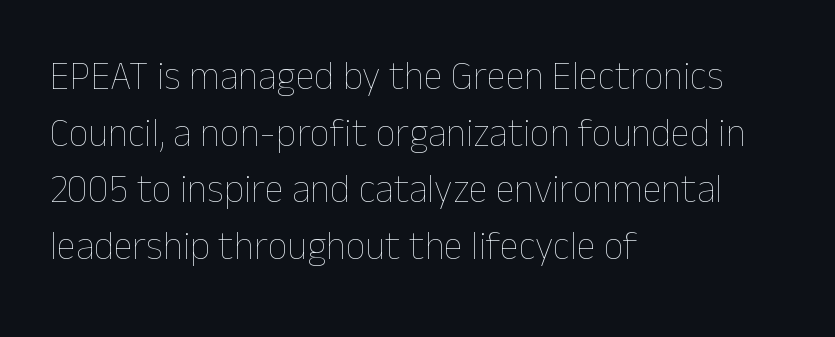
Q: Is the text bold? A: No.
Q: Is the text italic (slanted)? A: No, it is upright.
Q: Is the text underlined? A: No.
Q: How is the paragraph aligned? A: Left-aligned.
Q: Is the spacing between letters normal or unusually wide? A: Normal.
Q: Is the spacing between lines tight, normal or loose? A: Normal.
Q: Width (condensed, normal, or wide)? A: Normal.
Q: Stroke contrast? A: Low.
Q: x-height? A: Medium.
Q: Monospaced? A: No.
